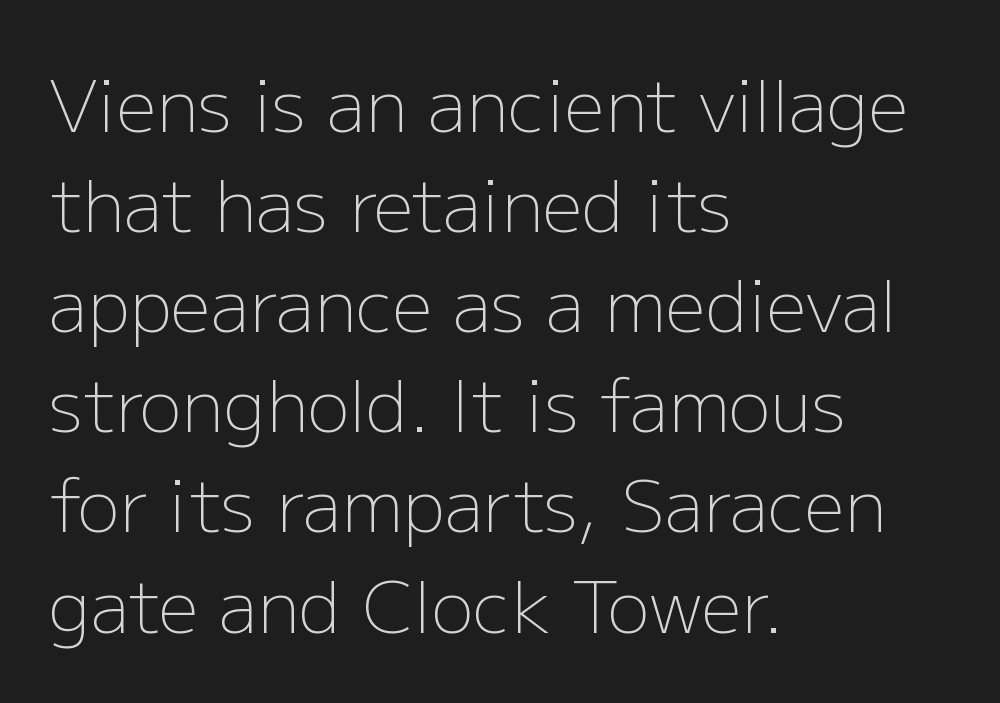
Q: Is the text bold? A: No.
Q: Is the text italic (slanted)? A: No, it is upright.
Q: Is the typeface a serif or a sans-serif typeface? A: Sans-serif.
Q: Is the text underlined? A: No.
Q: How is the paragraph aligned? A: Left-aligned.
Q: Is the spacing between letters normal or unusually wide? A: Normal.
Q: Is the spacing between lines tight, normal or loose? A: Normal.
Q: Width (condensed, normal, or wide)? A: Normal.
Q: Stroke contrast? A: Low.
Q: x-height? A: Medium.
Q: Monospaced? A: No.
